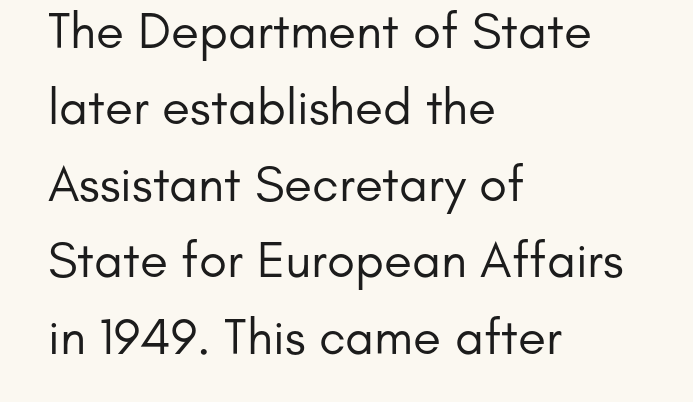
{"serif": "no", "italic": "no", "bold": "no", "weight": "regular", "width": "normal", "stroke_contrast": "low", "x_height": "small", "monospaced": "no", "underline": "no", "align": "left", "line_spacing": "normal", "line_spacing_ratio": 1.5, "letter_spacing": "normal", "letter_spacing_em": 0.0, "glyph_px": 51}
